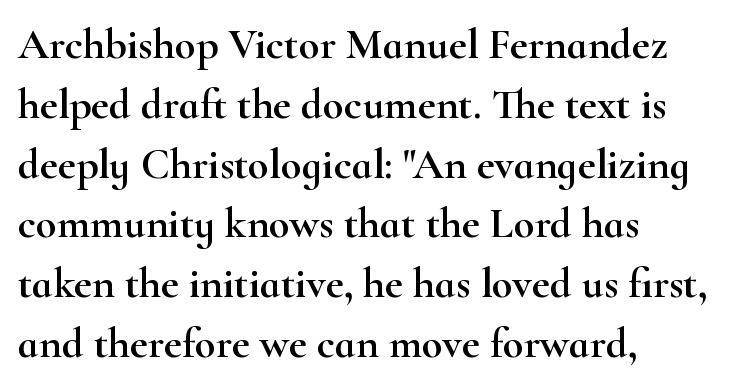
This sample is left-justified, so line endings fall wherever the words run out. Do the letters lean? They stand straight. This block has exactly the height ordinary leading produces. The zone under the glyphs is completely vacant. Regarding serifs, this sample has them.
